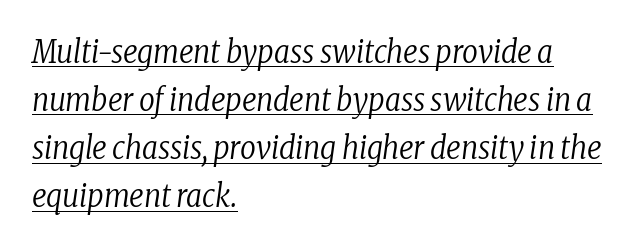
What decoration does the sample have? An underline. Look at the tracking — it's just the regular setting, nothing added. Is this a fixed-width face? No — the glyphs have proportional, varying widths. Visually the block forms a straight wall on the left and a jagged coastline on the right. The type family on display is of the serif kind. On a weight scale, this lands at 450 or below.
